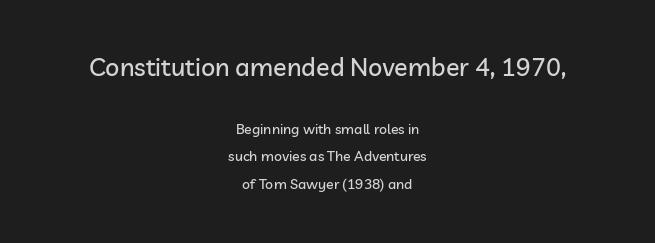
{"italic": "no", "underline": "no", "align": "center", "line_spacing": "loose", "line_spacing_ratio": 1.96, "letter_spacing": "normal", "letter_spacing_em": 0.0, "larger_block": "first", "size_ratio": 1.79, "glyph_px": 25}
